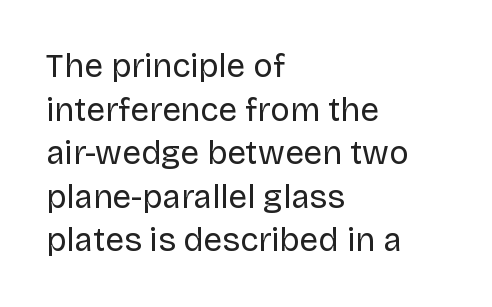
{"serif": "no", "italic": "no", "bold": "no", "weight": "regular", "width": "normal", "stroke_contrast": "low", "x_height": "large", "monospaced": "no", "underline": "no", "align": "left", "line_spacing": "normal", "line_spacing_ratio": 1.32, "letter_spacing": "normal", "letter_spacing_em": 0.0, "glyph_px": 33}
